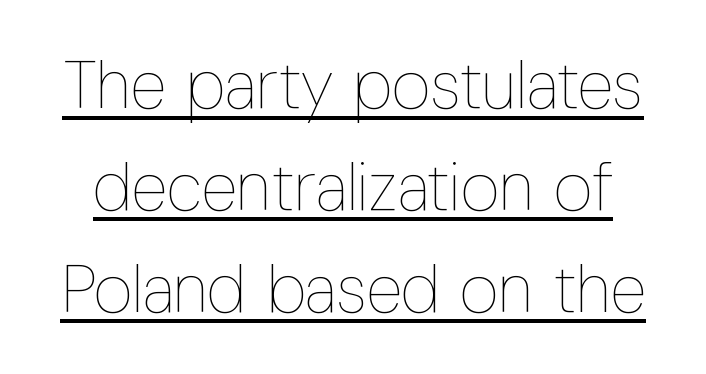
The image shows 67 px thin, condensed type, upright; set normal line spacing (1.52x), normal letter spacing, underlined; low stroke contrast and a medium x-height.
